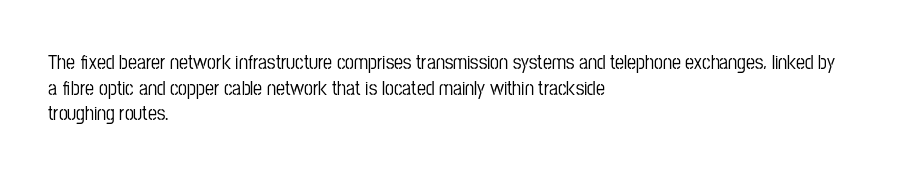
{"italic": "no", "underline": "no", "align": "left", "line_spacing": "normal", "line_spacing_ratio": 1.28, "letter_spacing": "normal", "letter_spacing_em": 0.0, "glyph_px": 20}
